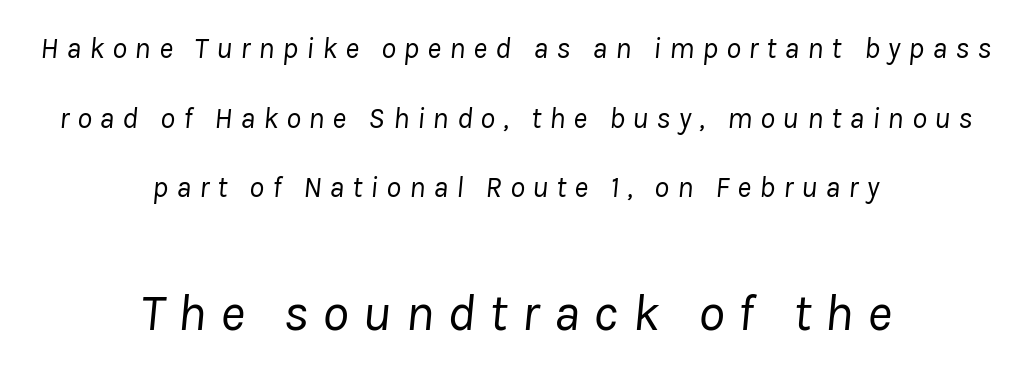
Q: Is the text bold? A: No.
Q: Is the text italic (slanted)? A: Yes, it leans right by about 8 degrees.
Q: Is the text underlined? A: No.
Q: How is the paragraph aligned? A: Centered.
Q: Is the spacing between letters normal or unusually wide? A: Unusually wide.
Q: Is the spacing between lines tight, normal or loose? A: Loose.
Q: Which block of text is set in a larger size, the first (top) or the second (bottom)? A: The second (bottom) one.
Q: Width (condensed, normal, or wide)? A: Normal.
Q: Stroke contrast? A: Low.
Q: x-height? A: Medium.
Q: Monospaced? A: No.
